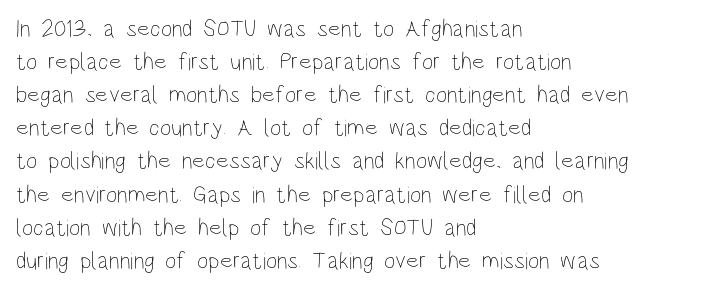
Horizontally, the lines are justified to the leading edge only. A roman cut, with each character standing at attention. The lines sit at an ordinary, default distance from one another. The font sits on the lighter half of the weight spectrum, regular included. Just letters on the line, the space beneath them empty. Standard letterfit; no display-style spreading of the glyphs.
